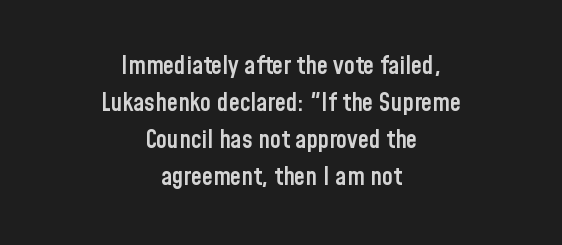
The image shows 25 px text type, upright; set centered, normal line spacing (1.48x), normal letter spacing, not underlined.
